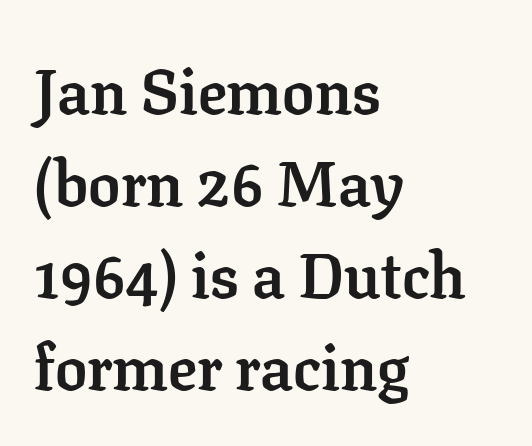
{"serif": "yes", "italic": "no", "bold": "yes", "weight": "semibold", "width": "normal", "stroke_contrast": "low", "x_height": "medium", "monospaced": "no", "underline": "no", "align": "left", "line_spacing": "normal", "line_spacing_ratio": 1.44, "letter_spacing": "normal", "letter_spacing_em": 0.0, "glyph_px": 64}
